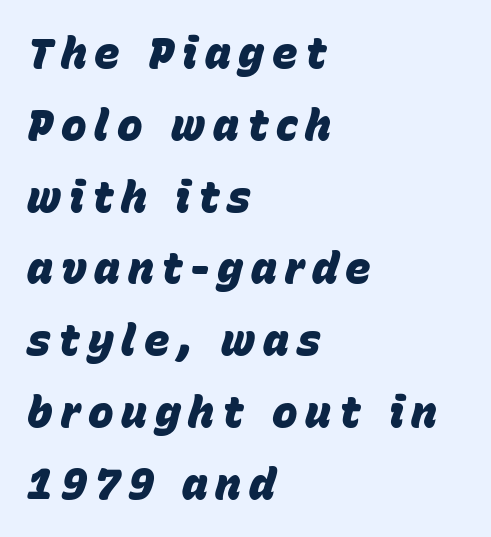
Honestly, the row spacing looks completely unremarkable. Looks like regular typesetting: each glyph gets only the width it needs. The ragged edge is on the right, which tells us the setting is flush left. Clear beneath every line of the passage.
